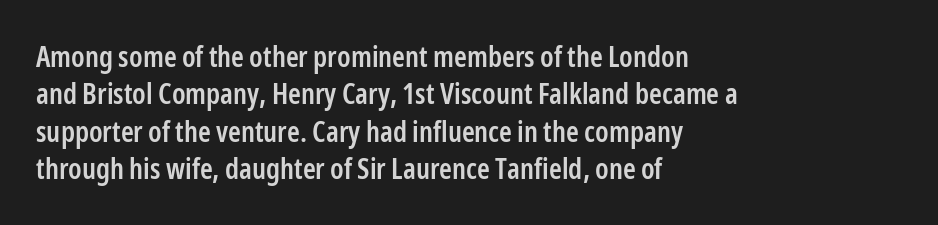
The image shows 29 px semibold, condensed sans-serif type, upright; set left-aligned, normal line spacing (1.29x), normal letter spacing, not underlined; low stroke contrast and a medium x-height.
